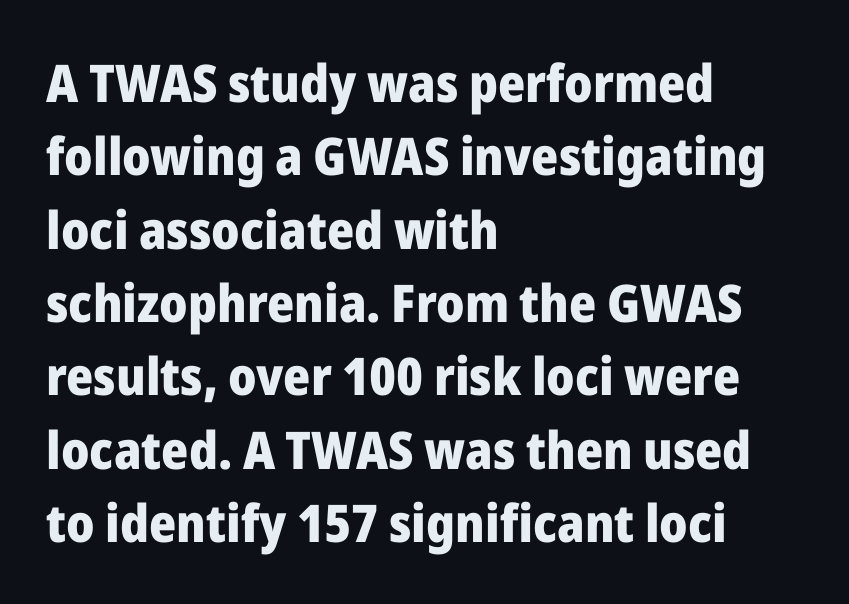
Q: Is the text bold? A: Yes.
Q: Is the text italic (slanted)? A: No, it is upright.
Q: Is the typeface a serif or a sans-serif typeface? A: Sans-serif.
Q: Is the text underlined? A: No.
Q: How is the paragraph aligned? A: Left-aligned.
Q: Is the spacing between letters normal or unusually wide? A: Normal.
Q: Is the spacing between lines tight, normal or loose? A: Normal.
Q: Width (condensed, normal, or wide)? A: Normal.
Q: Stroke contrast? A: Low.
Q: x-height? A: Medium.
Q: Monospaced? A: No.
